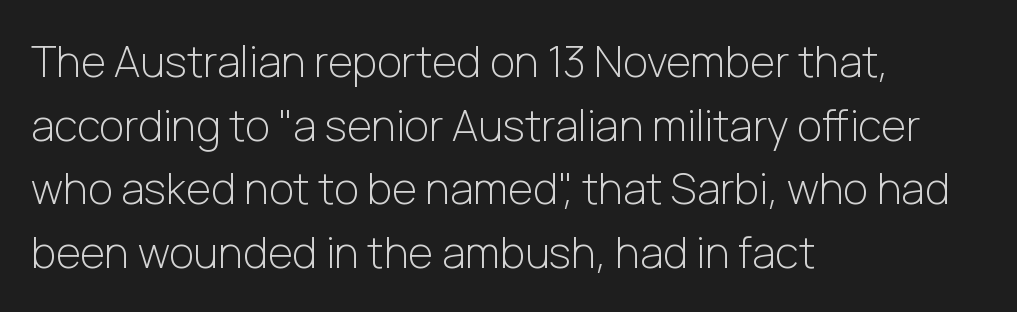
Layout note: lines flush left. Weight: not bold — regular or lighter. Characters follow at the spacing the type designer built in. Unmarked baselines from the first word to the last.
